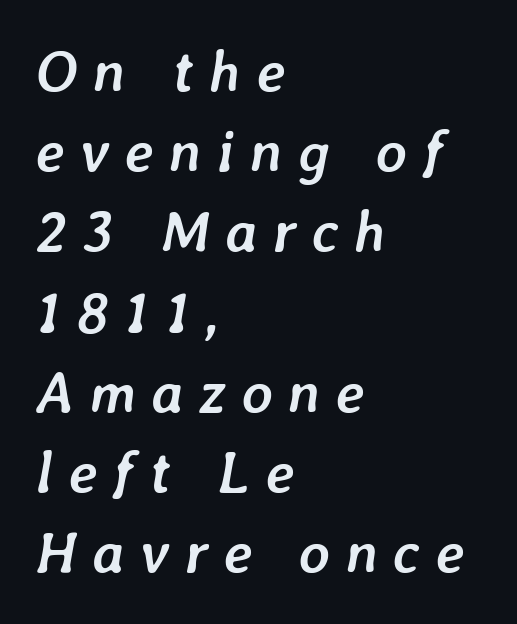
The image shows 59 px semibold type, italic (leaning right); set left-aligned, normal line spacing (1.36x), unusually wide letter spacing (+0.26 em), not underlined; low stroke contrast and a medium x-height.
